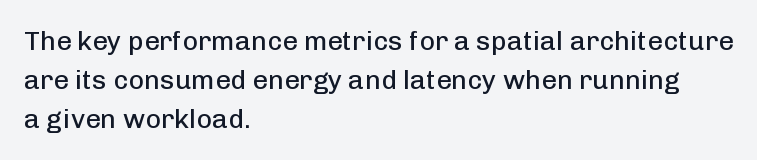
Default kerning and tracking; the words read as compact shapes. No heavy texture on the line: the type isn't bold. A roman cut, with each character standing at attention. Notice how the passage keeps a crisp vertical edge on the left only. Bare-footed words on every line.
